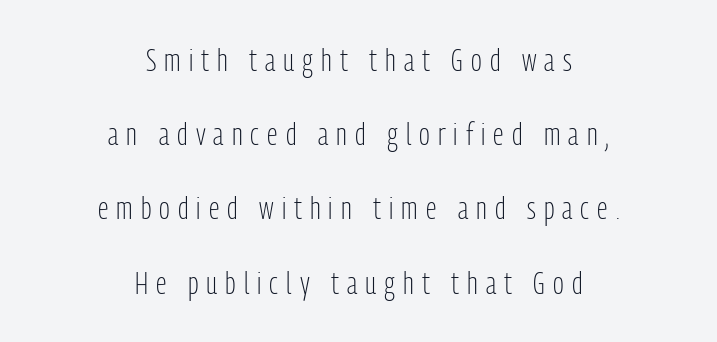
Q: Is the text bold? A: No.
Q: Is the text italic (slanted)? A: No, it is upright.
Q: Is the typeface a serif or a sans-serif typeface? A: Sans-serif.
Q: Is the text underlined? A: No.
Q: How is the paragraph aligned? A: Centered.
Q: Is the spacing between letters normal or unusually wide? A: Unusually wide.
Q: Is the spacing between lines tight, normal or loose? A: Loose.
Q: Width (condensed, normal, or wide)? A: Condensed.
Q: Stroke contrast? A: Low.
Q: x-height? A: Medium.
Q: Monospaced? A: No.
